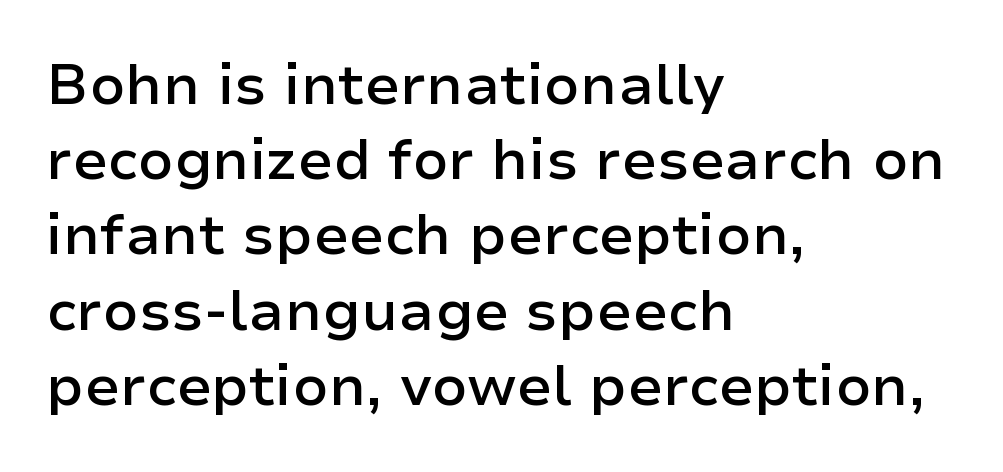
The image shows 57 px semibold sans-serif type, upright; set left-aligned, normal line spacing (1.32x), normal letter spacing, not underlined; low stroke contrast and a medium x-height.
